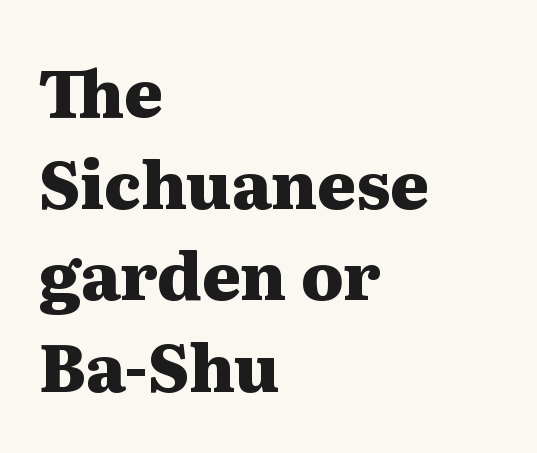
{"serif": "yes", "italic": "no", "bold": "yes", "weight": "heavy", "width": "wide", "stroke_contrast": "medium", "x_height": "medium", "monospaced": "no", "underline": "no", "align": "left", "line_spacing": "normal", "line_spacing_ratio": 1.39, "letter_spacing": "normal", "letter_spacing_em": 0.0, "glyph_px": 66}
